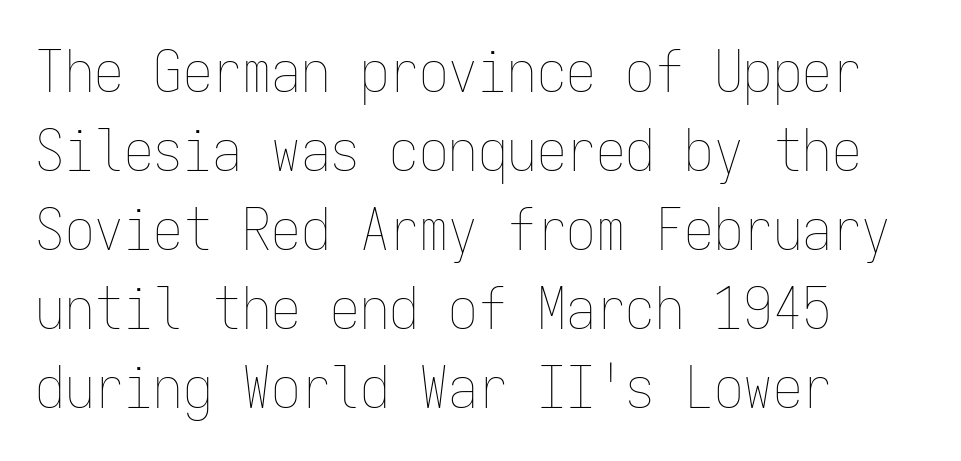
Type without underlining. On a weight scale, this lands at 450 or below. Think of a typewriter: that constant character pitch is what you see here. Visually the block forms a straight wall on the left and a jagged coastline on the right.
